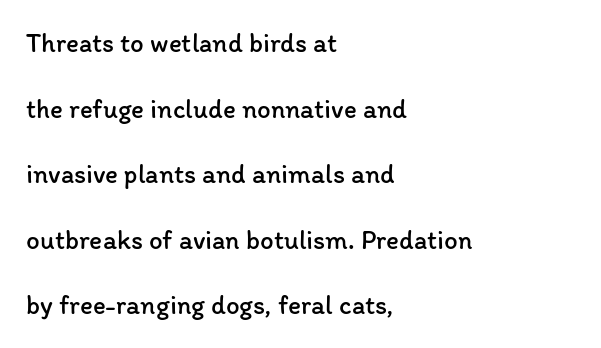
Q: Is the text bold? A: No.
Q: Is the text italic (slanted)? A: No, it is upright.
Q: Is the text underlined? A: No.
Q: How is the paragraph aligned? A: Left-aligned.
Q: Is the spacing between letters normal or unusually wide? A: Normal.
Q: Is the spacing between lines tight, normal or loose? A: Loose.
